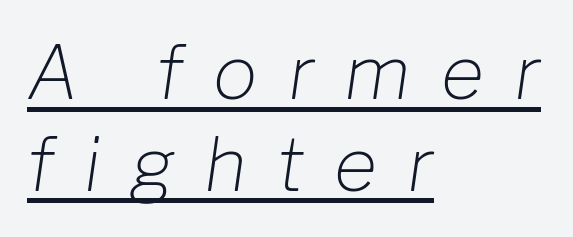
{"italic": "yes", "lean": "right", "slant_degrees": 8, "bold": "no", "weight": "light", "width": "normal", "stroke_contrast": "low", "x_height": "medium", "monospaced": "no", "underline": "yes", "align": "left", "line_spacing_ratio": 1.24, "letter_spacing": "wide", "letter_spacing_em": 0.41, "glyph_px": 74}
